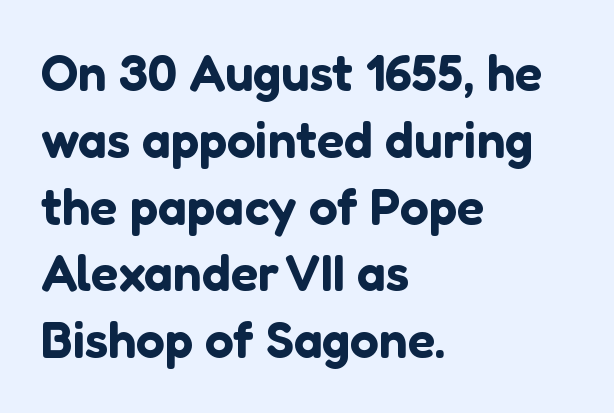
Rule under the text: the space is simply empty. The rendering uses natural spacing where letterforms have individual widths. These lines were composed using upright roman letters. Serifs: no, the terminals of the letterforms are clean. The lines sit at an ordinary, default distance from one another.
